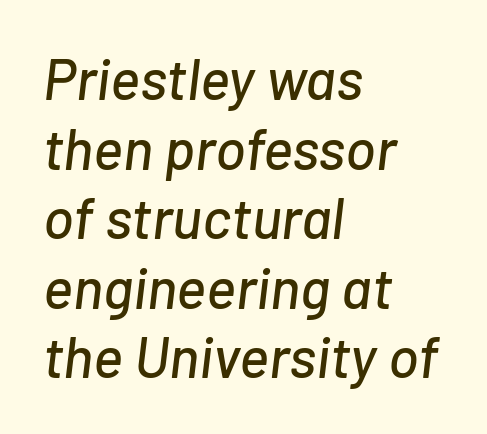
The image shows 57 px text type, italic (leaning right); set left-aligned, line spacing 1.22x, normal letter spacing, not underlined; low stroke contrast and a medium x-height.
